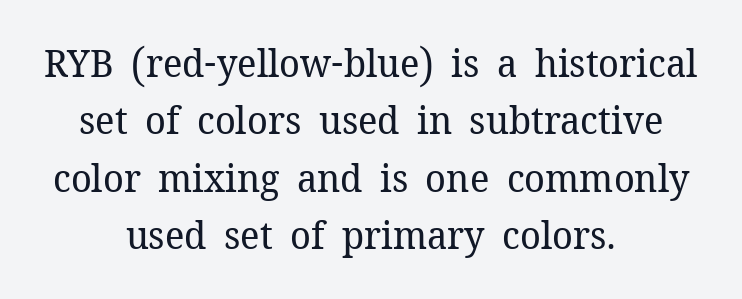
Q: Is the text bold? A: No.
Q: Is the text italic (slanted)? A: No, it is upright.
Q: Is the typeface a serif or a sans-serif typeface? A: Serif.
Q: Is the text underlined? A: No.
Q: How is the paragraph aligned? A: Centered.
Q: Is the spacing between letters normal or unusually wide? A: Normal.
Q: Is the spacing between lines tight, normal or loose? A: Normal.
Q: Width (condensed, normal, or wide)? A: Normal.
Q: Stroke contrast? A: Low.
Q: x-height? A: Medium.
Q: Monospaced? A: No.
